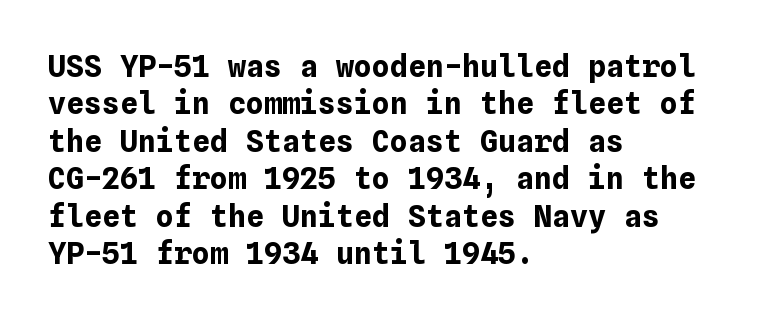
{"italic": "no", "bold": "yes", "weight": "bold", "width": "normal", "stroke_contrast": "low", "x_height": "medium", "underline": "no", "align": "left", "line_spacing": "normal", "line_spacing_ratio": 1.25, "letter_spacing": "normal", "letter_spacing_em": 0.0, "glyph_px": 30}
